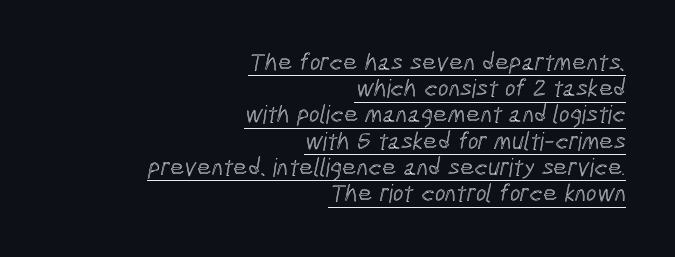
Notice how a bar underscores the lettering throughout. This sample trades vertical openness for compactness between lines. Short and long lines alike share a common ending point at right. The letterforms sit shoulder to shoulder at normal distance.
